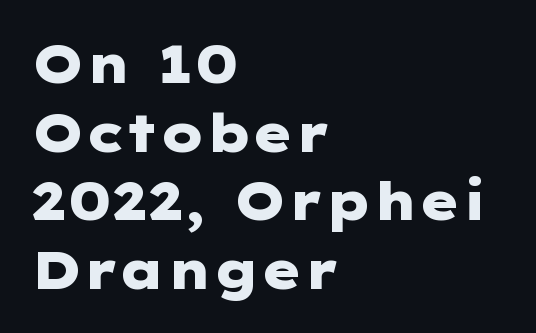
It's the straight-up-and-down kind of type. One glance says typical: line gaps are just what's usual. The strokes are fattened all the way to bold. The paragraph shown leans on its left margin. Descenders are the only things crossing below the line. Classification — sans serif.
